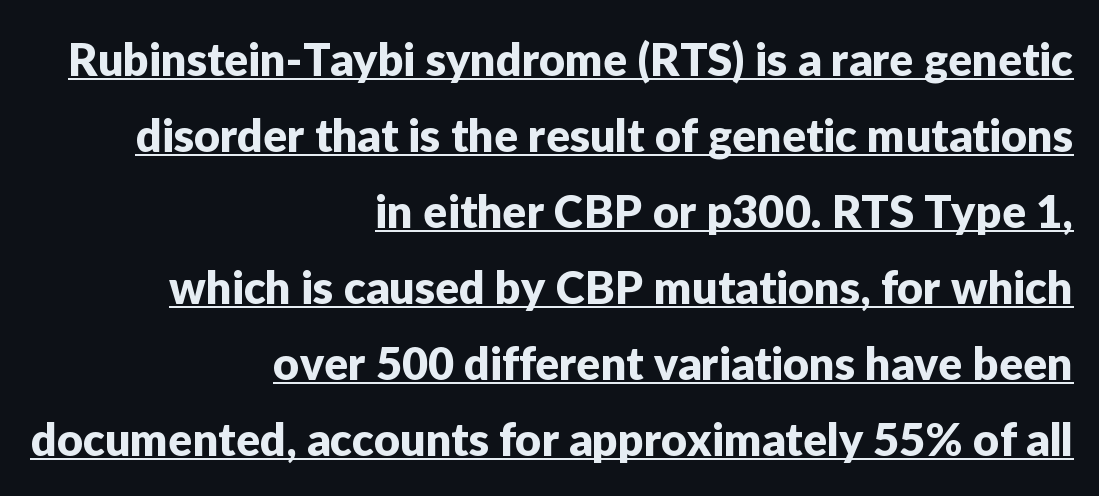
Q: Is the text italic (slanted)? A: No, it is upright.
Q: Is the typeface a serif or a sans-serif typeface? A: Sans-serif.
Q: Is the text underlined? A: Yes.
Q: How is the paragraph aligned? A: Right-aligned.
Q: Is the spacing between letters normal or unusually wide? A: Normal.
Q: Is the spacing between lines tight, normal or loose? A: Normal.
Q: Width (condensed, normal, or wide)? A: Normal.
Q: Stroke contrast? A: Low.
Q: x-height? A: Medium.
Q: Monospaced? A: No.
